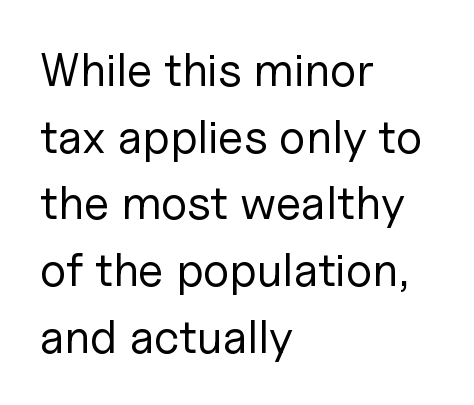
Q: Is the text bold? A: No.
Q: Is the text italic (slanted)? A: No, it is upright.
Q: Is the typeface a serif or a sans-serif typeface? A: Sans-serif.
Q: Is the text underlined? A: No.
Q: How is the paragraph aligned? A: Left-aligned.
Q: Is the spacing between letters normal or unusually wide? A: Normal.
Q: Is the spacing between lines tight, normal or loose? A: Normal.
Q: Width (condensed, normal, or wide)? A: Normal.
Q: Stroke contrast? A: Low.
Q: x-height? A: Medium.
Q: Monospaced? A: No.
